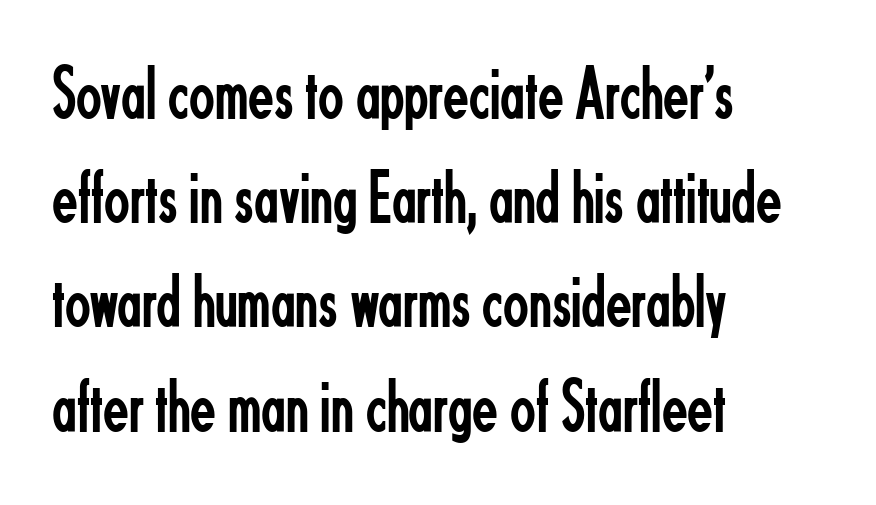
The space between consecutive lines is moderate. The paragraph has a hard left edge and a soft right edge. The letters advance in unequal steps, a hallmark of proportional type. The letters stand upright; this is a roman face. Any mark beneath the type? The region is blank. These lines keep a tight, regular rhythm from letter to letter.
